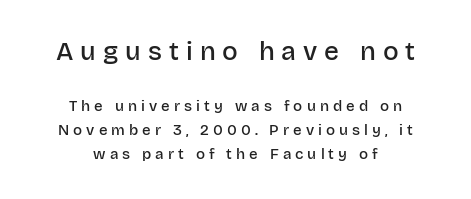
Does the copy run flush right? No — it is centered line by line. Honestly, there is no underline to notice here at all. How are the letters spaced? Widely, with obvious added tracking. Students, observe: this is what conventionally led text looks like. Every letter is mildly thick-stroked: semibold rather than bold. The first block has been scaled up relative to the second.
